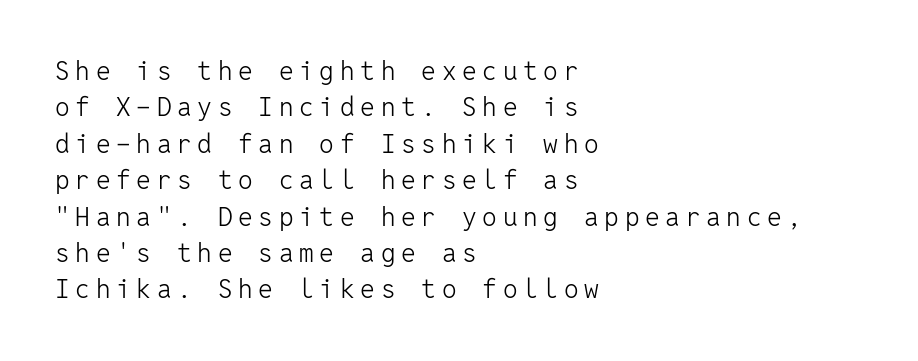
{"italic": "no", "bold": "no", "underline": "no", "align": "left", "line_spacing": "normal", "line_spacing_ratio": 1.4, "letter_spacing": "wide", "letter_spacing_em": 0.22, "glyph_px": 26}
